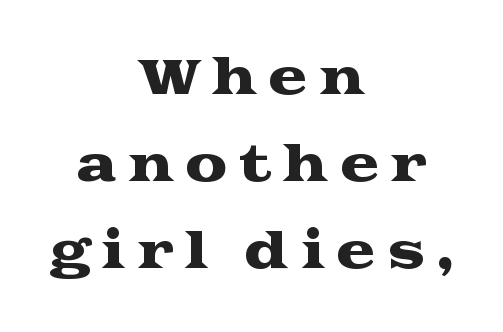
Q: Is the text italic (slanted)? A: No, it is upright.
Q: Is the typeface a serif or a sans-serif typeface? A: Serif.
Q: Is the text underlined? A: No.
Q: How is the paragraph aligned? A: Centered.
Q: Is the spacing between letters normal or unusually wide? A: Unusually wide.
Q: Width (condensed, normal, or wide)? A: Wide.
Q: Stroke contrast? A: Medium.
Q: x-height? A: Medium.
Q: Monospaced? A: No.
